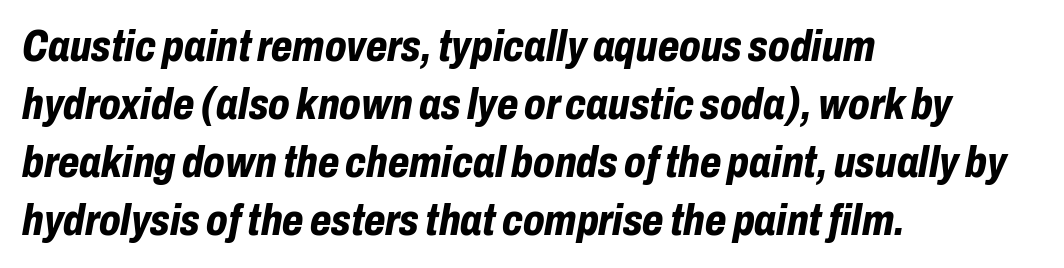
Q: Is the text bold? A: Yes.
Q: Is the text italic (slanted)? A: Yes, it leans right by about 10 degrees.
Q: Is the text underlined? A: No.
Q: How is the paragraph aligned? A: Left-aligned.
Q: Is the spacing between letters normal or unusually wide? A: Normal.
Q: Is the spacing between lines tight, normal or loose? A: Normal.
Q: Width (condensed, normal, or wide)? A: Condensed.
Q: Stroke contrast? A: Low.
Q: x-height? A: Medium.
Q: Monospaced? A: No.
